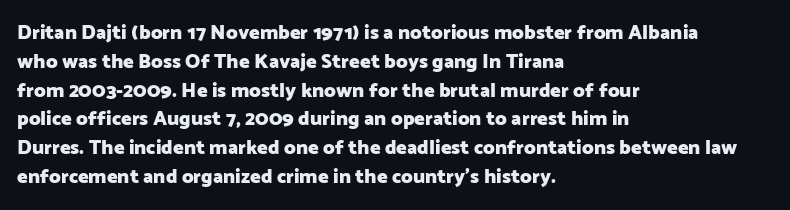
Line starts are locked; line ends wander. Bold? Absolutely — the strokes are thick and heavy. Nobody touched the tracking dial on this one. Bare-footed words on every line. These lines sit exactly where default settings would place them.
